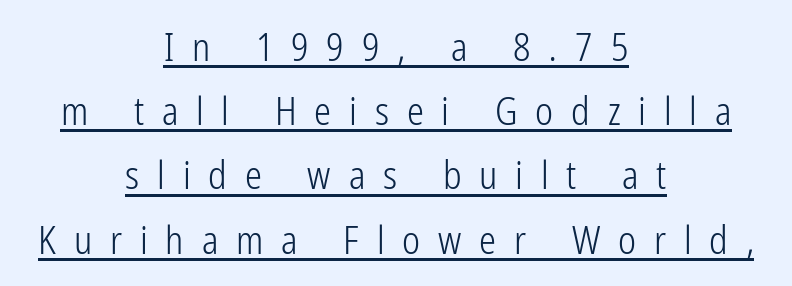
The image shows 38 px light, condensed sans-serif type, upright; set centered, normal line spacing (1.69x), unusually wide letter spacing (+0.47 em), underlined; low stroke contrast and a medium x-height.
